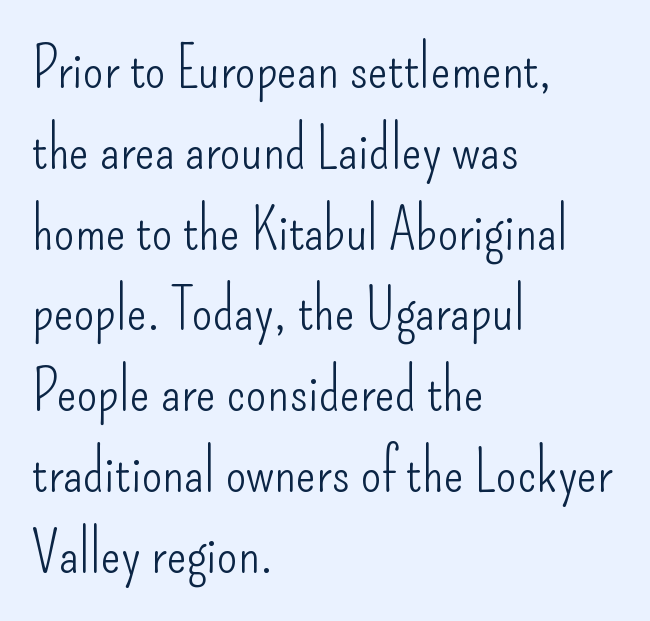
Horizontal bands of white between lines are of average thickness. Honestly, the letter spacing is just normal — you wouldn't notice it. This sample uses a sans-serif face. The specimen reads as upright at a glance. The strokes carry an ordinary text weight at most.
